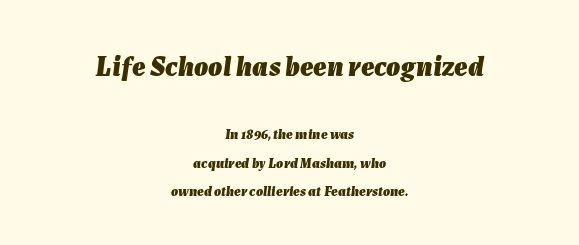
The designer dialed line spacing up above the default. The line texture is even and compact thanks to regular tracking. A typesetter would call this proportional, since set widths differ per character. Notice how the passage keeps no hard edge, just a central spine. Bold? Absolutely — the strokes are thick and heavy.
